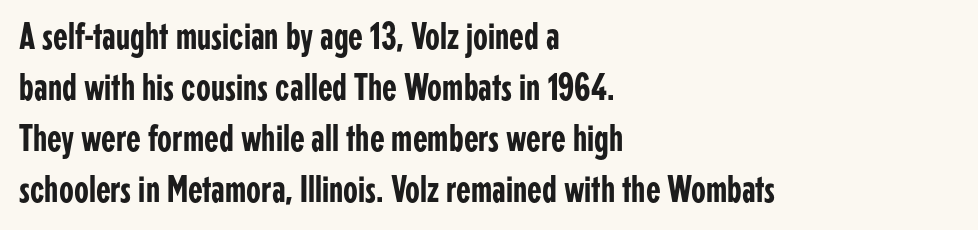
{"serif": "no", "italic": "no", "width": "condensed", "stroke_contrast": "low", "x_height": "medium", "monospaced": "no", "underline": "no", "align": "left", "line_spacing": "normal", "line_spacing_ratio": 1.34, "letter_spacing": "normal", "letter_spacing_em": 0.0, "glyph_px": 38}
